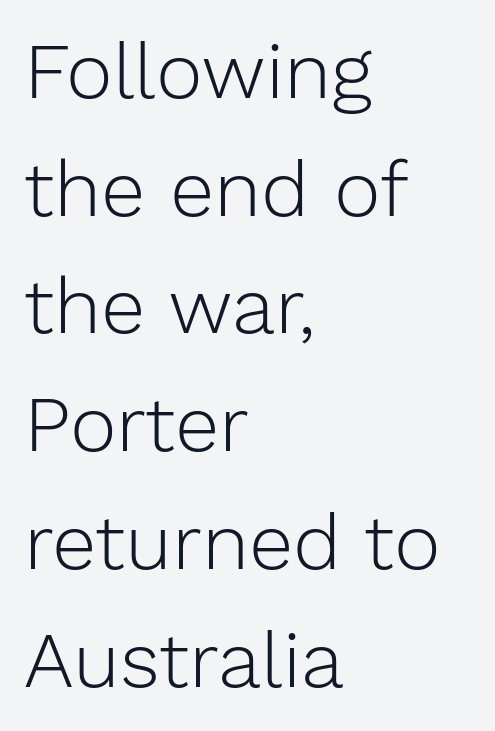
The typesetting does not lean heavy: it is not bold. Horizontal alignment here is leftward, the default for most running prose. Compared with typical paragraphs, the rows here are spaced about the same. To sum up the face: it is a sans, with no serifs.
